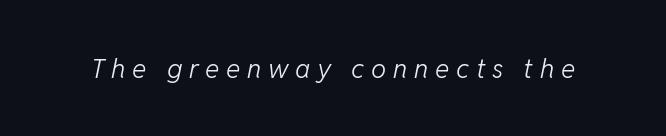
The image shows 27 px text type, italic (leaning right); set unusually wide letter spacing (+0.25 em), not underlined.
